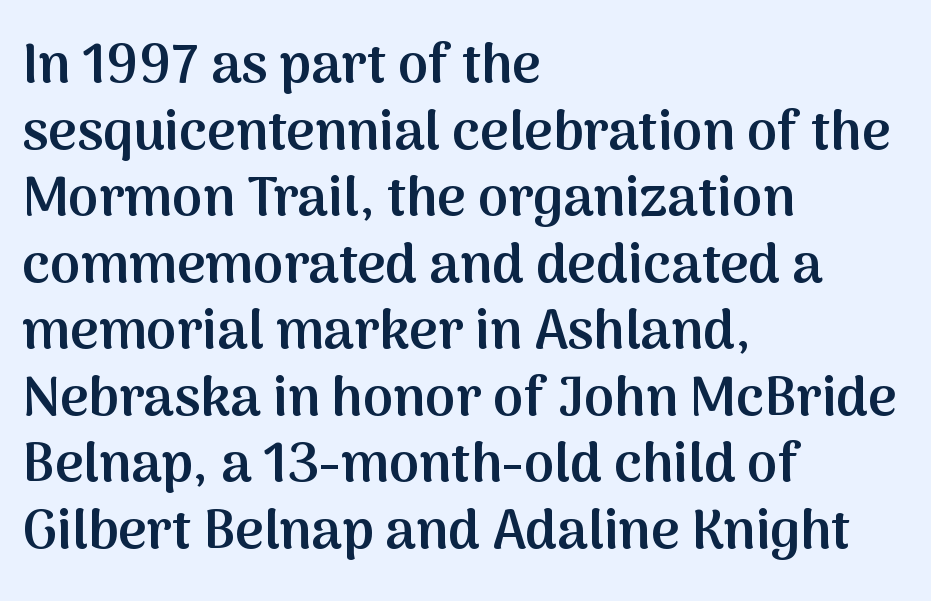
The type sits square on the baseline with zero lean. Typographic density is moderately raised because the face is semibold. The string is rendered with underlining switched off. Does extra space separate the letters? No, they use regular spacing. You could not count columns in this text — the font is proportionally spaced.
